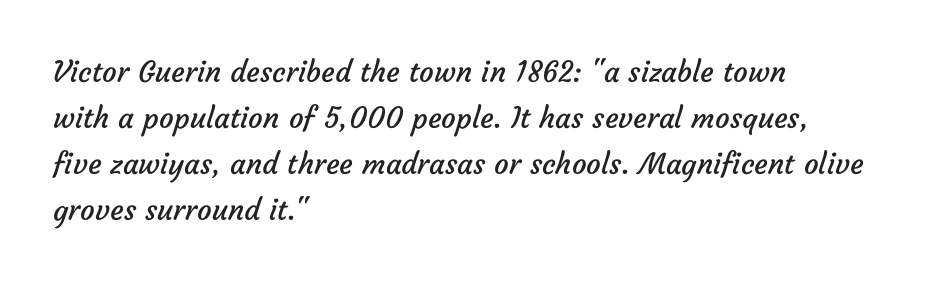
A student would call this left alignment; a typographer would say flush left, rag right. The lines sit at an ordinary, default distance from one another. Think of a printed novel: that variable character pitch is what you see here. No extra tracking has been applied to these lines. The string is rendered with underlining switched off. The letters carry no serifs — their stems end cleanly without finishing strokes.
